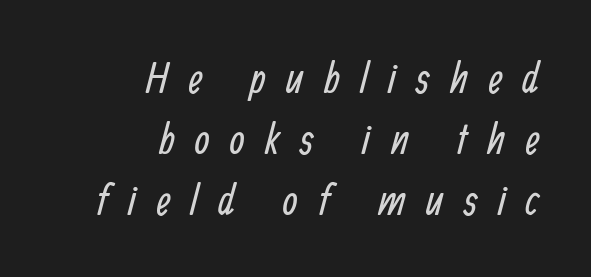
Someone cranked the tracking dial way up on this one. Notice how descenders clear the ascenders below comfortably — that's standard leading. Check under the words: just untouched page. Horizontal alignment here is rightward, an uncommon choice for prose.
